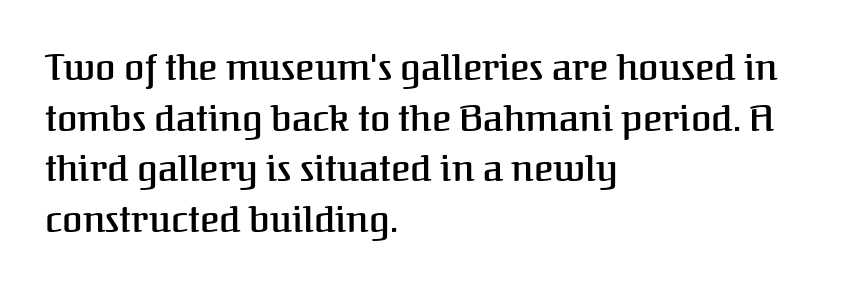
Q: Is the text bold? A: Semi-bold.
Q: Is the text italic (slanted)? A: No, it is upright.
Q: Is the typeface a serif or a sans-serif typeface? A: Serif.
Q: Is the text underlined? A: No.
Q: How is the paragraph aligned? A: Left-aligned.
Q: Is the spacing between letters normal or unusually wide? A: Normal.
Q: Is the spacing between lines tight, normal or loose? A: Normal.
Q: Width (condensed, normal, or wide)? A: Normal.
Q: Stroke contrast? A: Medium.
Q: x-height? A: Medium.
Q: Monospaced? A: No.
